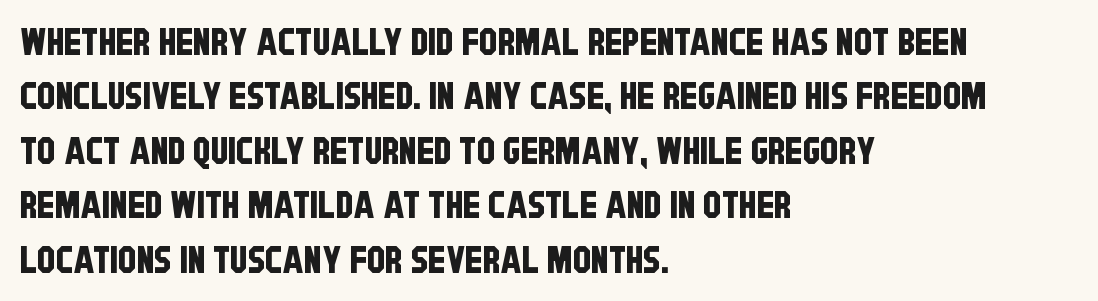
{"serif": "no", "width": "condensed", "stroke_contrast": "low", "x_height": "large", "monospaced": "no", "underline": "no", "align": "left", "line_spacing": "normal", "line_spacing_ratio": 1.47, "letter_spacing": "normal", "letter_spacing_em": 0.0, "glyph_px": 37}
